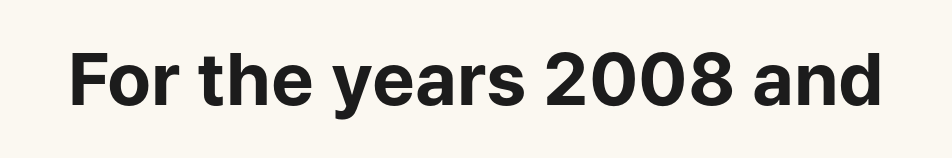
Words appear dense and cohesive because spacing is normal. The passage shown is emphatically bold. Are there feet on the stems? There aren't — it's a sans. You can tell it's not italic because the verticals are truly vertical. A clean baseline with only descenders dipping below it. This sample has the flowing, uneven cadence of proportional lettering.
